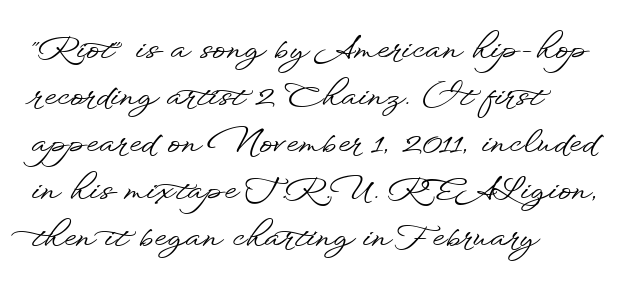
Q: Is the text italic (slanted)? A: Yes.
Q: Is the typeface a serif or a sans-serif typeface? A: Sans-serif.
Q: Is the text underlined? A: No.
Q: How is the paragraph aligned? A: Left-aligned.
Q: Is the spacing between letters normal or unusually wide? A: Normal.
Q: Is the spacing between lines tight, normal or loose? A: Normal.
Q: Width (condensed, normal, or wide)? A: Wide.
Q: Stroke contrast? A: Low.
Q: x-height? A: Small.
Q: Monospaced? A: No.
